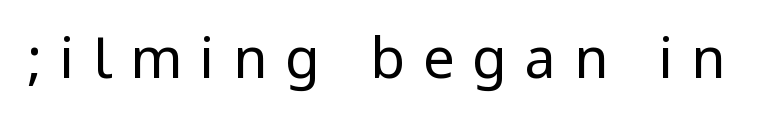
Loose tracking; the words dissolve into strings of separated letters. Quick note: underline off. The type sits square on the baseline with zero lean. These glyphs show unthickened strokes, regular width or finer.
